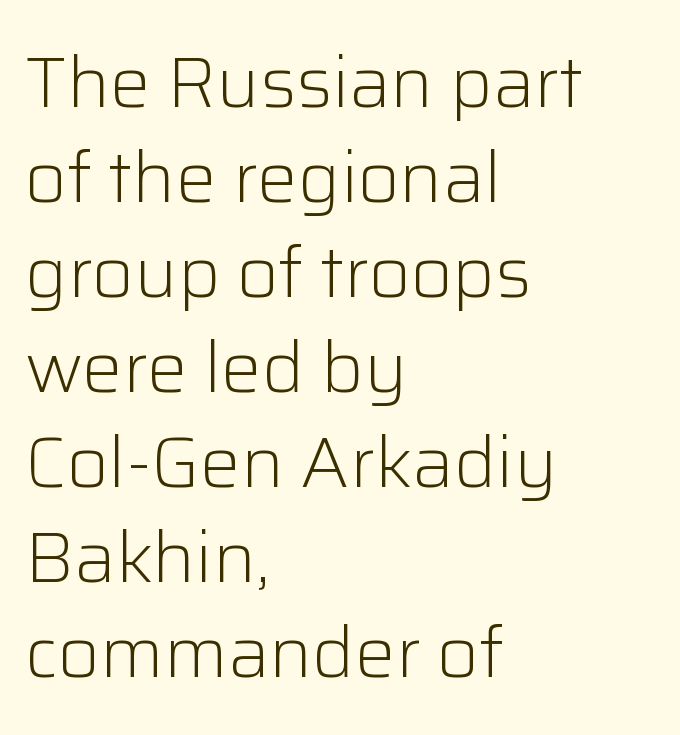
Q: Is the text bold? A: No.
Q: Is the text italic (slanted)? A: No, it is upright.
Q: Is the typeface a serif or a sans-serif typeface? A: Sans-serif.
Q: Is the text underlined? A: No.
Q: How is the paragraph aligned? A: Left-aligned.
Q: Is the spacing between letters normal or unusually wide? A: Normal.
Q: Is the spacing between lines tight, normal or loose? A: Normal.
Q: Width (condensed, normal, or wide)? A: Normal.
Q: Stroke contrast? A: Low.
Q: x-height? A: Medium.
Q: Monospaced? A: No.
